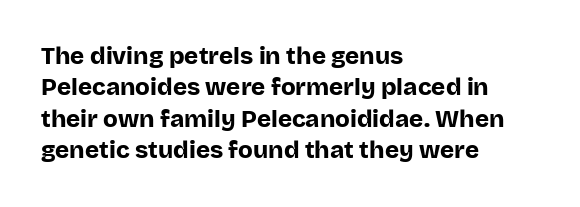
The image shows 24 px bold type, upright; set left-aligned, normal line spacing (1.31x), normal letter spacing, not underlined.
